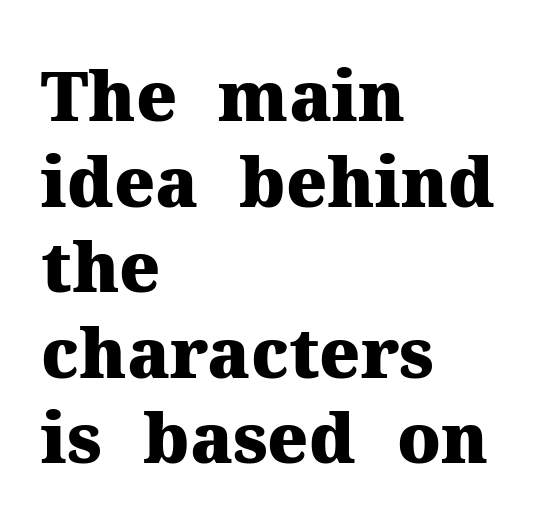
{"serif": "yes", "italic": "no", "bold": "yes", "weight": "heavy", "width": "normal", "stroke_contrast": "medium", "x_height": "medium", "monospaced": "no", "underline": "no", "align": "left", "line_spacing_ratio": 1.24, "letter_spacing": "normal", "letter_spacing_em": 0.0, "glyph_px": 69}
